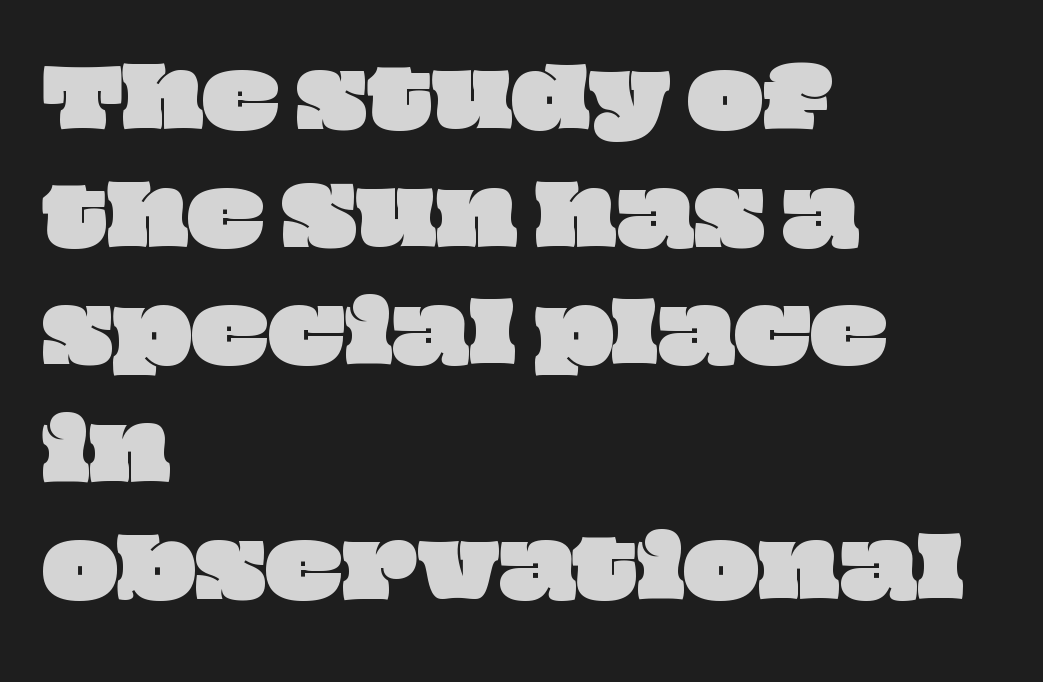
The image shows 80 px wide type; set left-aligned, normal line spacing (1.47x), normal letter spacing, not underlined; low stroke contrast and a large x-height.
